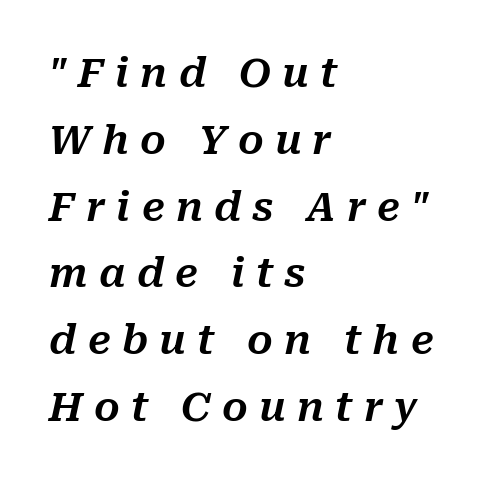
Emphasis-style slanted type is in use. This rendering features lettering with no underline. The letters are spread apart with noticeably loose tracking. Summary of vertical rhythm: regular, with standard interline spacing.
